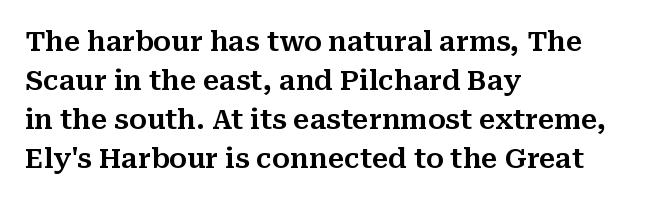
{"italic": "no", "underline": "no", "align": "left", "line_spacing": "normal", "line_spacing_ratio": 1.44, "letter_spacing": "normal", "letter_spacing_em": 0.0, "glyph_px": 27}
